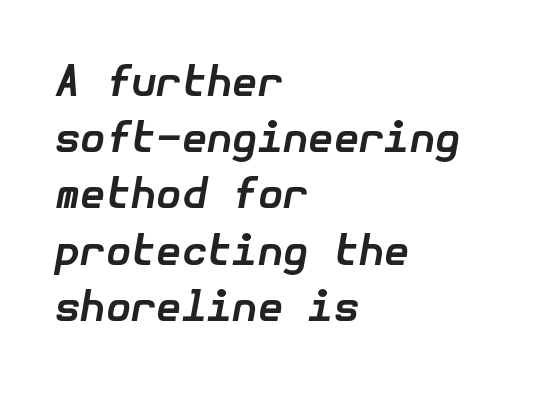
The image shows 41 px bold type, italic (leaning right); set left-aligned, normal line spacing (1.37x), normal letter spacing, not underlined; low stroke contrast and a medium x-height.
